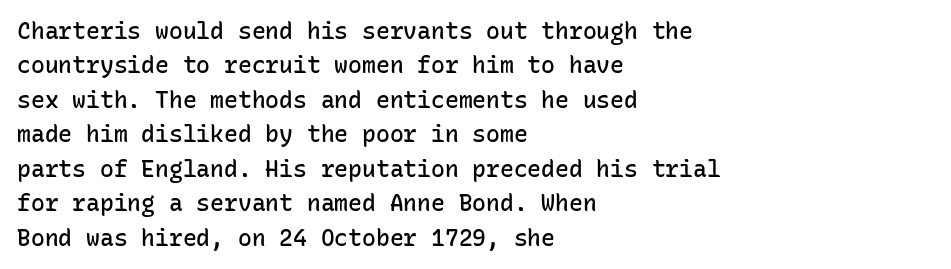
{"italic": "no", "bold": "semi", "underline": "no", "align": "left", "line_spacing": "normal", "line_spacing_ratio": 1.5, "letter_spacing": "normal", "letter_spacing_em": 0.0, "glyph_px": 23}
